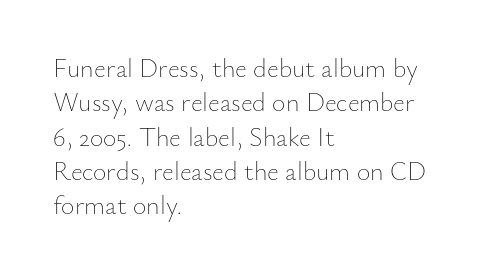
Leftover space on each line is placed entirely after the last word. Notice how the stems are strictly vertical — no italics here. The rendering uses a moderate line-height, typical for paragraphs. Underlining? Definitely not there. A light-to-regular cut is what we see here.
